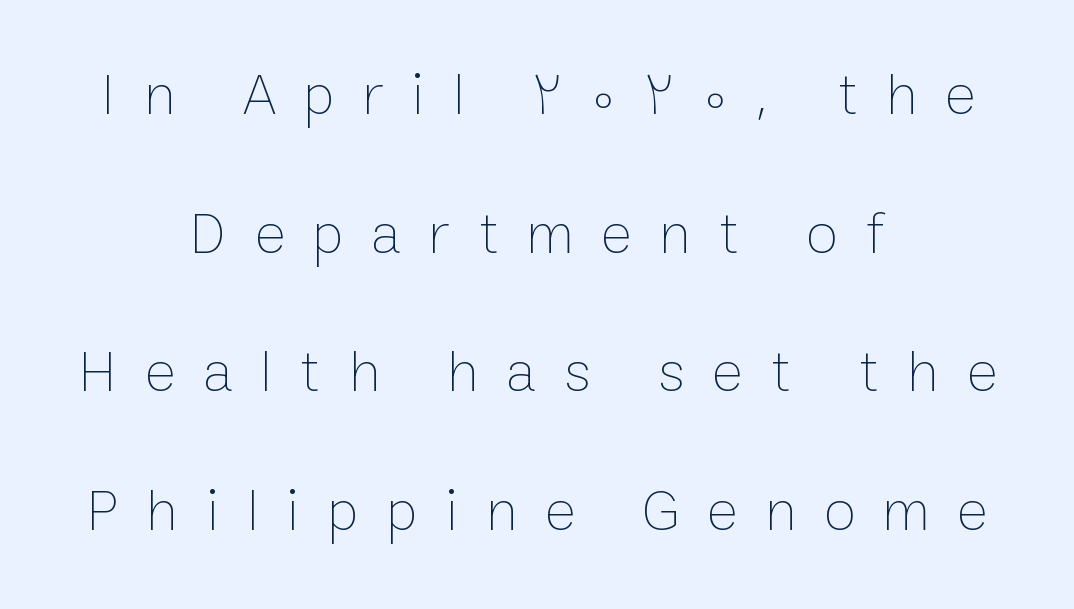
Italic: no, the glyphs are upright roman. Spacing verdict: proportional, widths tailored to each character. Lines of text with bare space underneath. Does the leading feel generous? Absolutely, it's lavish. Weight: not bold — regular or lighter. Look at the tracking — it's clearly loosened, letters drifting apart.
